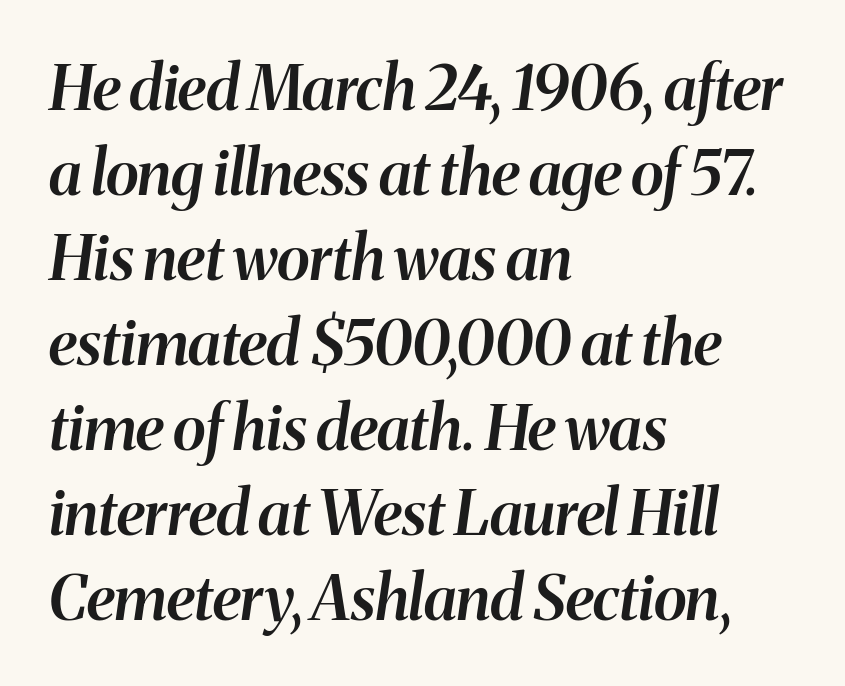
The image shows 62 px semibold type, italic (leaning right); set left-aligned, normal line spacing (1.37x), normal letter spacing, not underlined; medium stroke contrast and a medium x-height.
